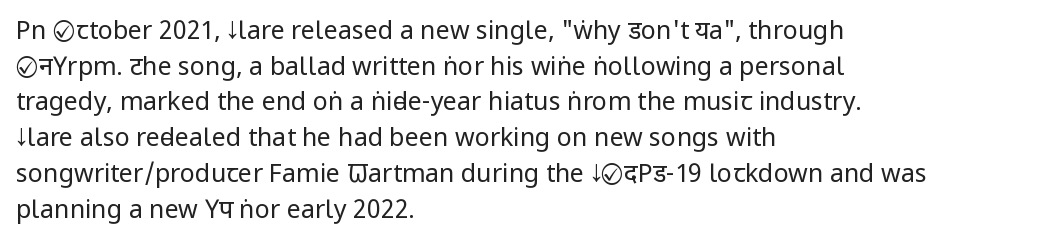
No word sits above an underline. These lines stack with their left ends in a neat column. The line-height multiplier appears to be the usual default. Ordinary non-slanted type is in use. Students, note that the glyphs here touch the page at normal intervals.
